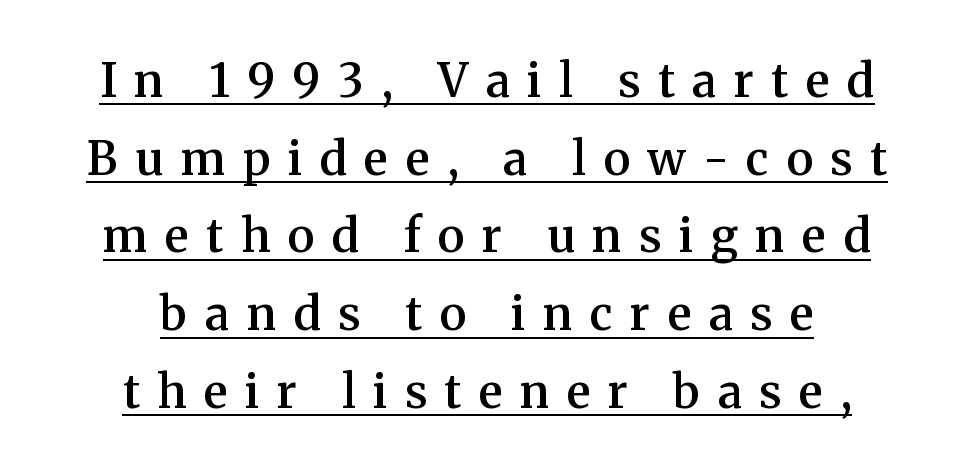
The image shows 46 px semibold serif type, upright; set centered, normal line spacing (1.69x), unusually wide letter spacing (+0.38 em), underlined; medium stroke contrast and a medium x-height.
